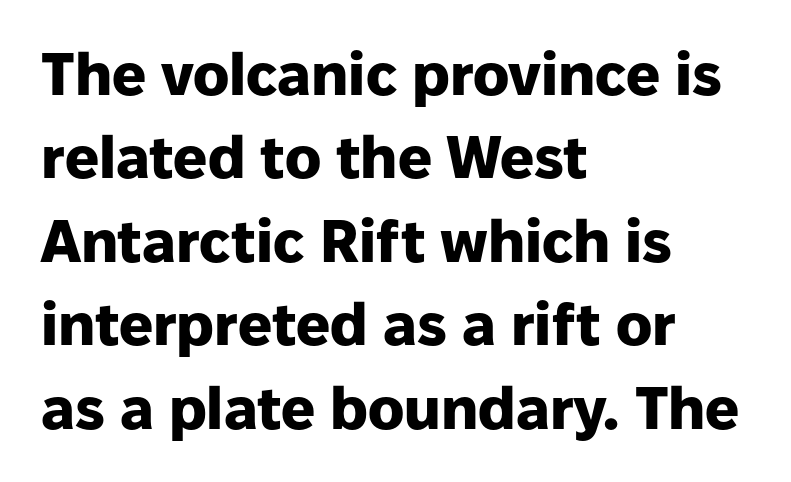
Q: Is the text bold? A: Yes.
Q: Is the text italic (slanted)? A: No, it is upright.
Q: Is the typeface a serif or a sans-serif typeface? A: Sans-serif.
Q: Is the text underlined? A: No.
Q: How is the paragraph aligned? A: Left-aligned.
Q: Is the spacing between letters normal or unusually wide? A: Normal.
Q: Is the spacing between lines tight, normal or loose? A: Normal.
Q: Width (condensed, normal, or wide)? A: Normal.
Q: Stroke contrast? A: Low.
Q: x-height? A: Medium.
Q: Monospaced? A: No.
